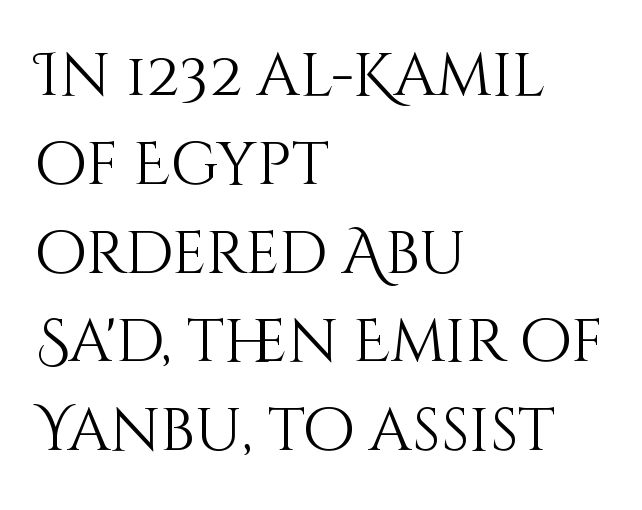
Q: Is the text bold? A: No.
Q: Is the text italic (slanted)? A: No, it is upright.
Q: Is the text underlined? A: No.
Q: How is the paragraph aligned? A: Left-aligned.
Q: Is the spacing between letters normal or unusually wide? A: Normal.
Q: Is the spacing between lines tight, normal or loose? A: Normal.
Q: Width (condensed, normal, or wide)? A: Normal.
Q: Stroke contrast? A: Medium.
Q: x-height? A: Large.
Q: Monospaced? A: No.
